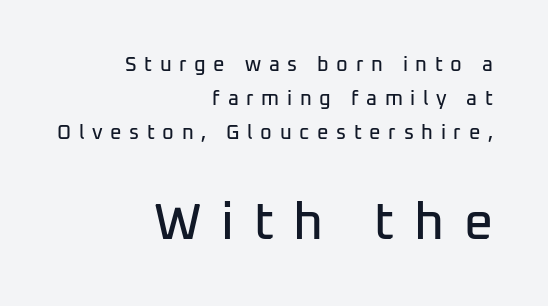
A typesetter would call this proportional, since set widths differ per character. Type without underlining. The face used here is a sans, in the tradition of grotesques and geometrics. The rendering enlarges the type as you move from the upper chunk to the lower.
